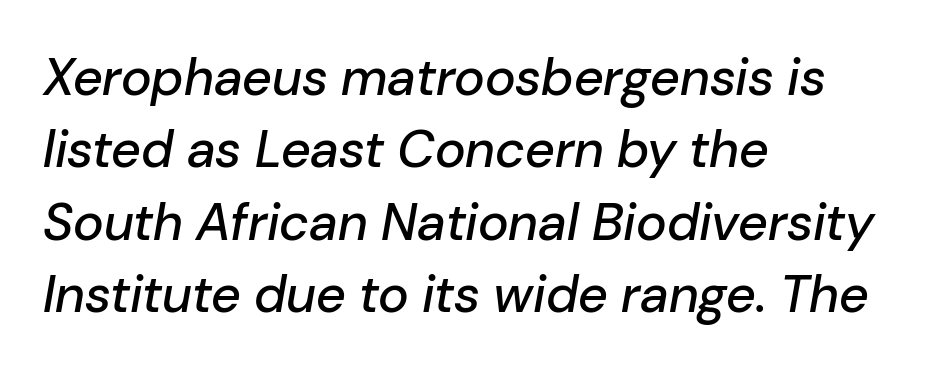
Q: Is the text italic (slanted)? A: Yes, it leans right by about 10 degrees.
Q: Is the text underlined? A: No.
Q: How is the paragraph aligned? A: Left-aligned.
Q: Is the spacing between letters normal or unusually wide? A: Normal.
Q: Is the spacing between lines tight, normal or loose? A: Normal.
Q: Width (condensed, normal, or wide)? A: Normal.
Q: Stroke contrast? A: Low.
Q: x-height? A: Medium.
Q: Monospaced? A: No.
